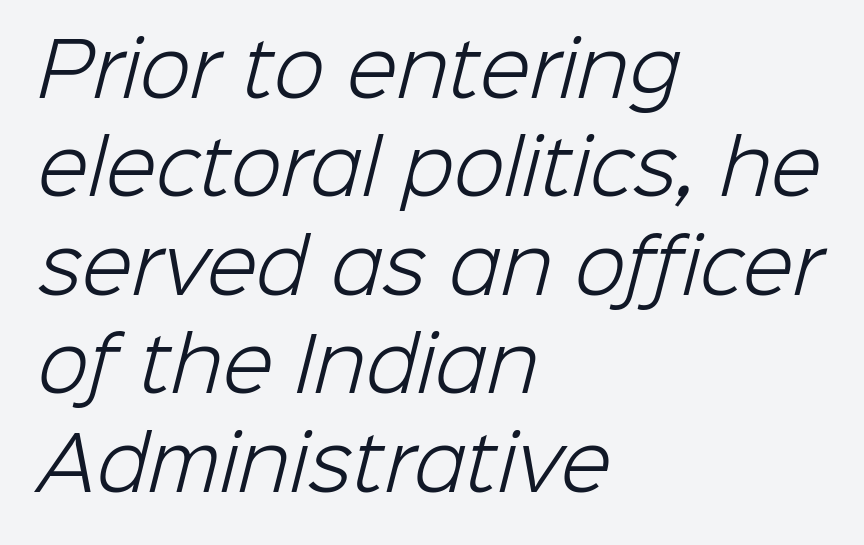
{"serif": "no", "bold": "no", "weight": "light", "width": "normal", "stroke_contrast": "low", "x_height": "medium", "monospaced": "no", "underline": "no", "align": "left", "line_spacing": "normal", "line_spacing_ratio": 1.33, "letter_spacing": "normal", "letter_spacing_em": 0.0, "glyph_px": 74}
